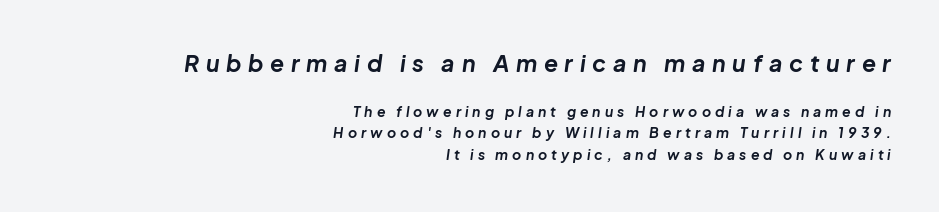
{"italic": "yes", "lean": "right", "slant_degrees": 8, "bold": "yes", "underline": "no", "align": "right", "line_spacing": "normal", "line_spacing_ratio": 1.54, "letter_spacing": "wide", "letter_spacing_em": 0.29, "larger_block": "first", "size_ratio": 1.64, "glyph_px": 23}
